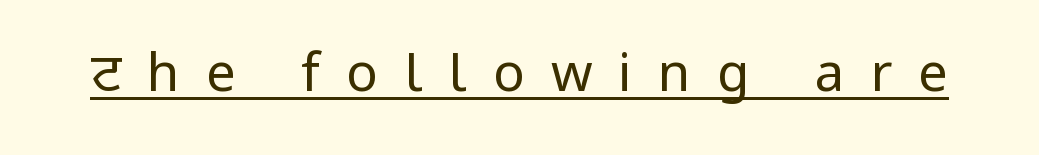
Compared with typical body copy, the letter spacing here is much looser. Every character sits straight up, as roman type does. The specimen includes a rule beneath the text block's lines. Note the varied advance widths — an 'i' is clearly narrower than an 'm'. On a weight scale, this lands at 450 or below. Classification — sans serif.
